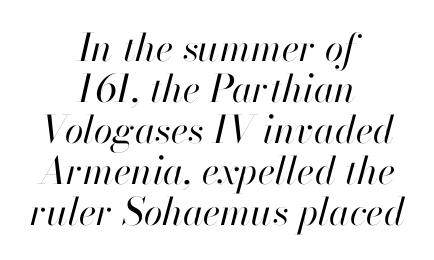
These lines keep a tight, regular rhythm from letter to letter. Counters stay open thanks to moderate or lighter strokes. Leading is clearly below the norm, producing a dense column. Anything drawn beneath the words? Only blank space. Layout note: lines centered. Looks like regular typesetting: each glyph gets only the width it needs.
